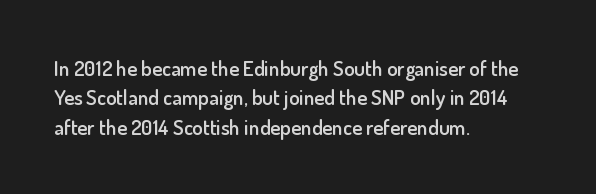
The space between consecutive lines is moderate. Its strokes are somewhat broadened, the hallmark of semibold type. Tracking value appears to be zero — textbook default spacing. These lines are set flush left with a ragged right edge. Underlining? Definitely not there. If you drew a line through each stem, it would be perfectly vertical.
